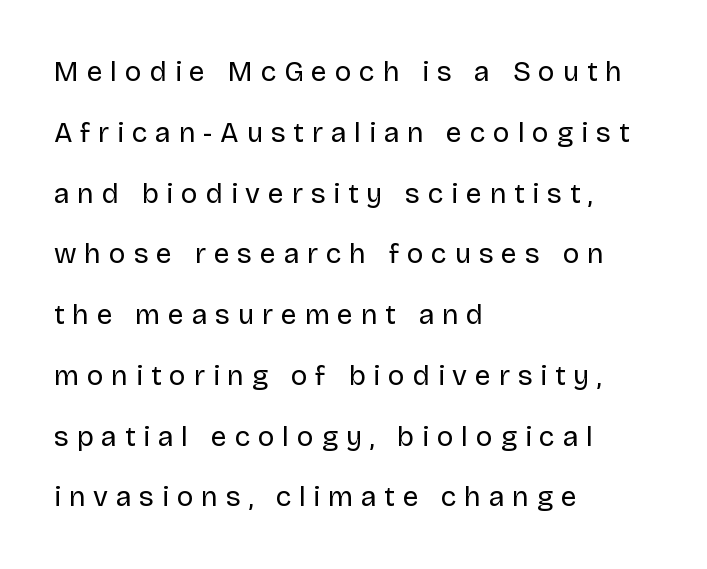
The image shows 28 px regular-weight sans-serif type, upright; set left-aligned, loose line spacing (2.17x), unusually wide letter spacing (+0.28 em), not underlined; low stroke contrast and a large x-height.
